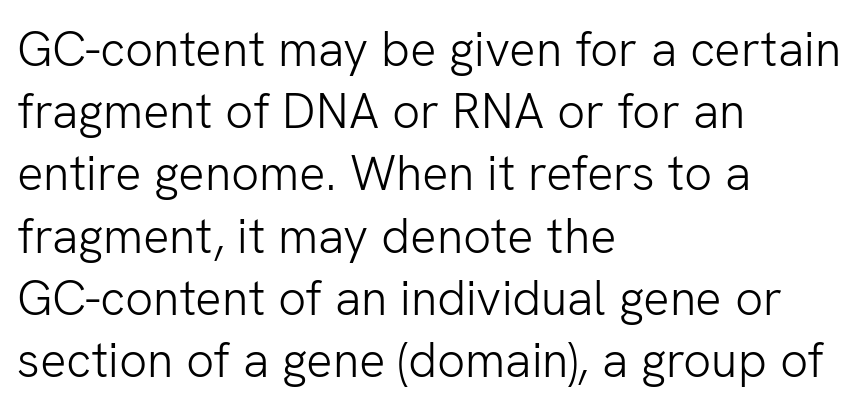
The image shows 49 px light sans-serif type, upright; set left-aligned, normal line spacing (1.27x), normal letter spacing, not underlined; low stroke contrast and a medium x-height.
